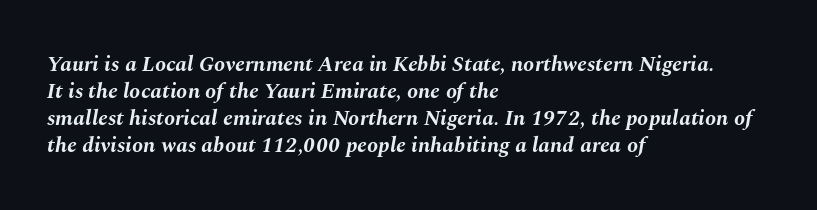
The image shows 22 px bold type, italic (leaning right); set left-aligned, line spacing 1.22x, normal letter spacing, not underlined.
